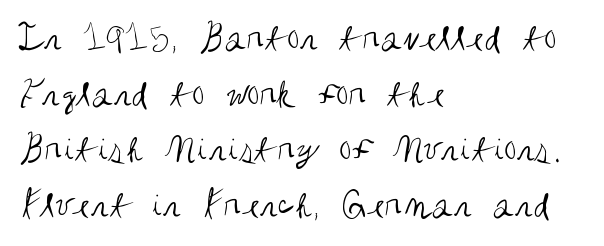
Q: Is the text bold? A: No.
Q: Is the typeface a serif or a sans-serif typeface? A: Sans-serif.
Q: Is the text underlined? A: No.
Q: How is the paragraph aligned? A: Left-aligned.
Q: Is the spacing between letters normal or unusually wide? A: Normal.
Q: Is the spacing between lines tight, normal or loose? A: Normal.
Q: Width (condensed, normal, or wide)? A: Condensed.
Q: Stroke contrast? A: Medium.
Q: x-height? A: Large.
Q: Monospaced? A: No.
